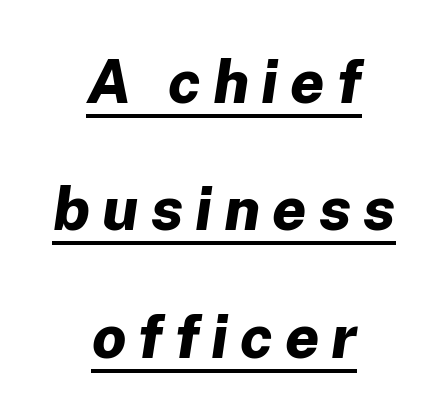
Q: Is the text bold? A: Yes.
Q: Is the text italic (slanted)? A: Yes, it leans right by about 8 degrees.
Q: Is the text underlined? A: Yes.
Q: How is the paragraph aligned? A: Centered.
Q: Is the spacing between letters normal or unusually wide? A: Unusually wide.
Q: Is the spacing between lines tight, normal or loose? A: Loose.
Q: Width (condensed, normal, or wide)? A: Normal.
Q: Stroke contrast? A: Low.
Q: x-height? A: Medium.
Q: Monospaced? A: No.
